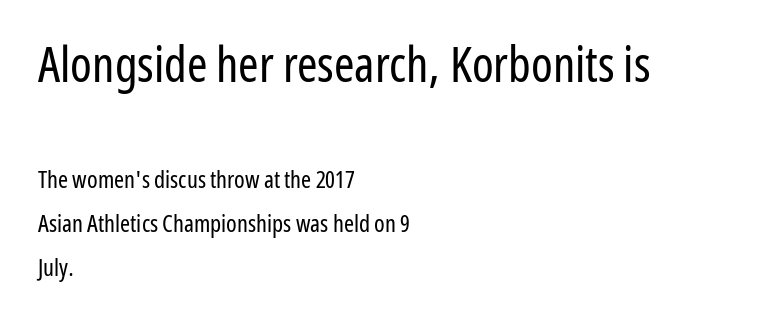
Type without underlining. The lines in this sample share a left origin and differ only in where they stop. The characters are drawn with everyday or finer stroke widths. The rendering uses natural spacing where letterforms have individual widths. Stroke terminals: plain, sans-serif. Vertical strokes here are truly vertical.
